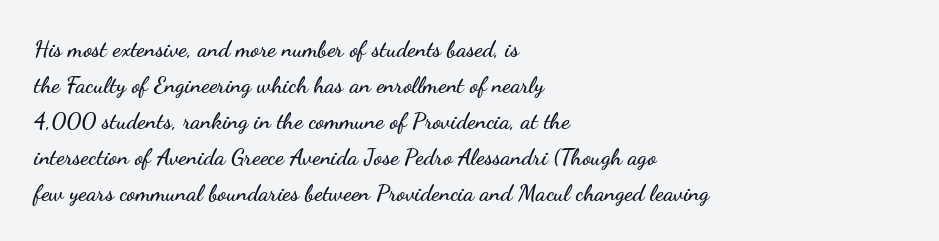
Q: Is the text italic (slanted)? A: Yes.
Q: Is the text underlined? A: No.
Q: How is the paragraph aligned? A: Left-aligned.
Q: Is the spacing between letters normal or unusually wide? A: Normal.
Q: Is the spacing between lines tight, normal or loose? A: Normal.
